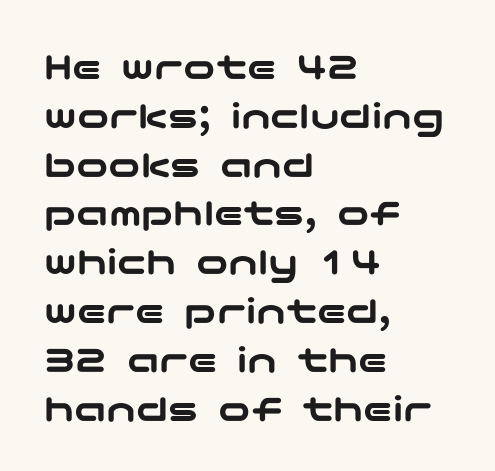
The image shows 40 px wide sans-serif type, upright; set left-aligned, line spacing 1.22x, normal letter spacing, not underlined; low stroke contrast and a medium x-height.
